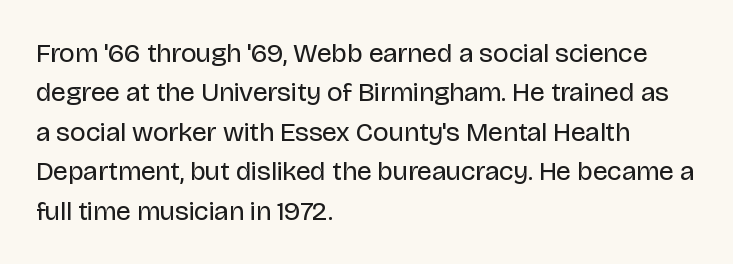
The image shows 27 px text type, upright; set left-aligned, normal line spacing (1.46x), normal letter spacing, not underlined.
